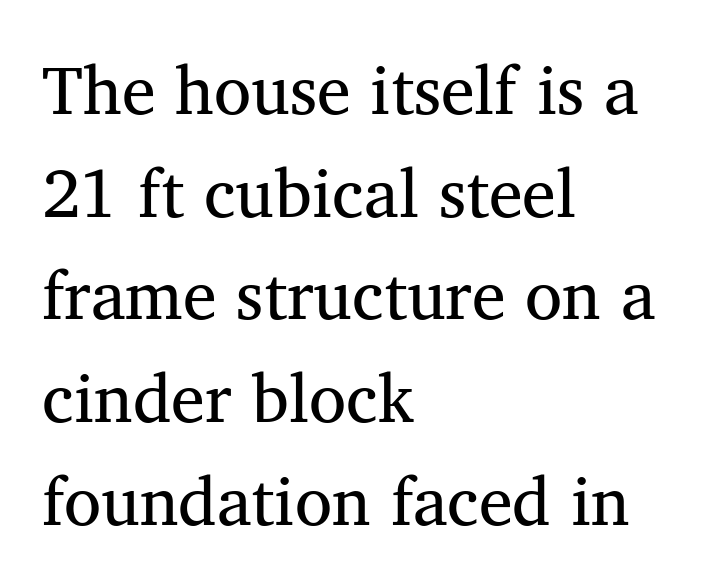
Q: Is the text bold? A: No.
Q: Is the text italic (slanted)? A: No, it is upright.
Q: Is the typeface a serif or a sans-serif typeface? A: Serif.
Q: Is the text underlined? A: No.
Q: How is the paragraph aligned? A: Left-aligned.
Q: Is the spacing between letters normal or unusually wide? A: Normal.
Q: Is the spacing between lines tight, normal or loose? A: Normal.
Q: Width (condensed, normal, or wide)? A: Normal.
Q: Stroke contrast? A: Medium.
Q: x-height? A: Medium.
Q: Monospaced? A: No.
